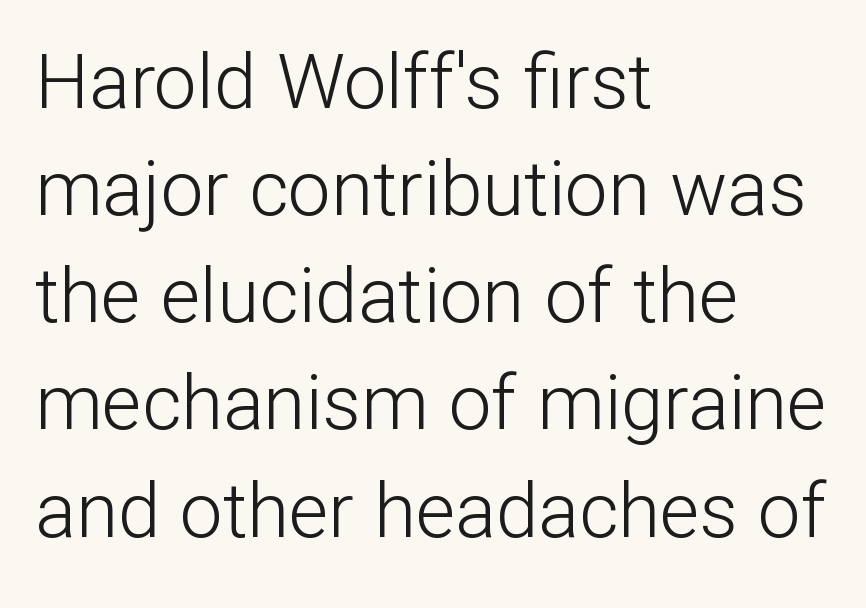
The image shows 76 px light sans-serif type, upright; set left-aligned, normal line spacing (1.41x), normal letter spacing, not underlined; low stroke contrast and a medium x-height.
